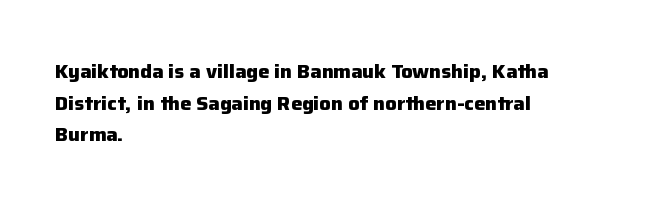
Q: Is the text bold? A: Yes.
Q: Is the text italic (slanted)? A: No, it is upright.
Q: Is the text underlined? A: No.
Q: How is the paragraph aligned? A: Left-aligned.
Q: Is the spacing between letters normal or unusually wide? A: Normal.
Q: Is the spacing between lines tight, normal or loose? A: Normal.
